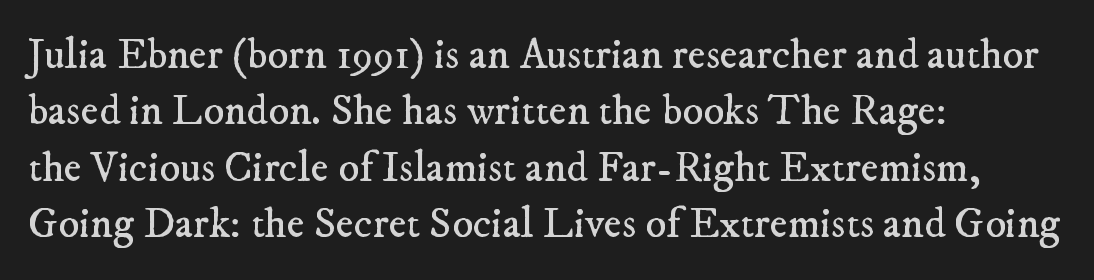
{"serif": "yes", "bold": "no", "weight": "regular", "width": "normal", "stroke_contrast": "low", "x_height": "small", "monospaced": "no", "underline": "no", "align": "left", "line_spacing": "normal", "line_spacing_ratio": 1.31, "letter_spacing": "normal", "letter_spacing_em": 0.0, "glyph_px": 43}
